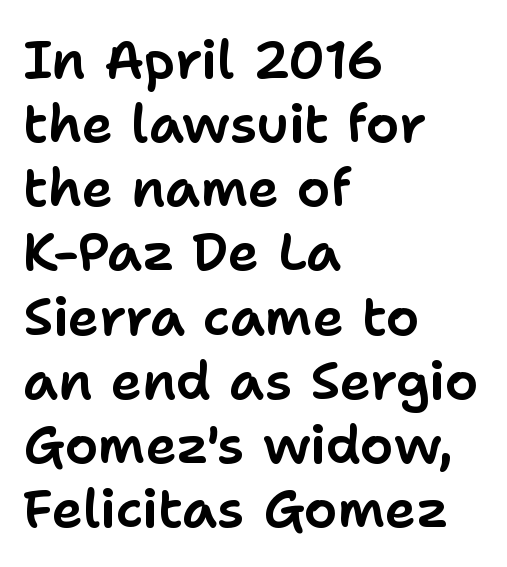
Q: Is the text italic (slanted)? A: No, it is upright.
Q: Is the typeface a serif or a sans-serif typeface? A: Sans-serif.
Q: Is the text underlined? A: No.
Q: How is the paragraph aligned? A: Left-aligned.
Q: Is the spacing between letters normal or unusually wide? A: Normal.
Q: Width (condensed, normal, or wide)? A: Normal.
Q: Stroke contrast? A: Low.
Q: x-height? A: Medium.
Q: Monospaced? A: No.
